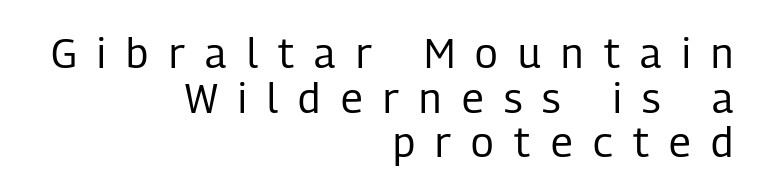
{"serif": "no", "italic": "no", "bold": "no", "weight": "regular", "width": "condensed", "stroke_contrast": "low", "x_height": "medium", "monospaced": "no", "underline": "no", "align": "right", "line_spacing": "tight", "line_spacing_ratio": 1.09, "letter_spacing": "wide", "letter_spacing_em": 0.5, "glyph_px": 41}
